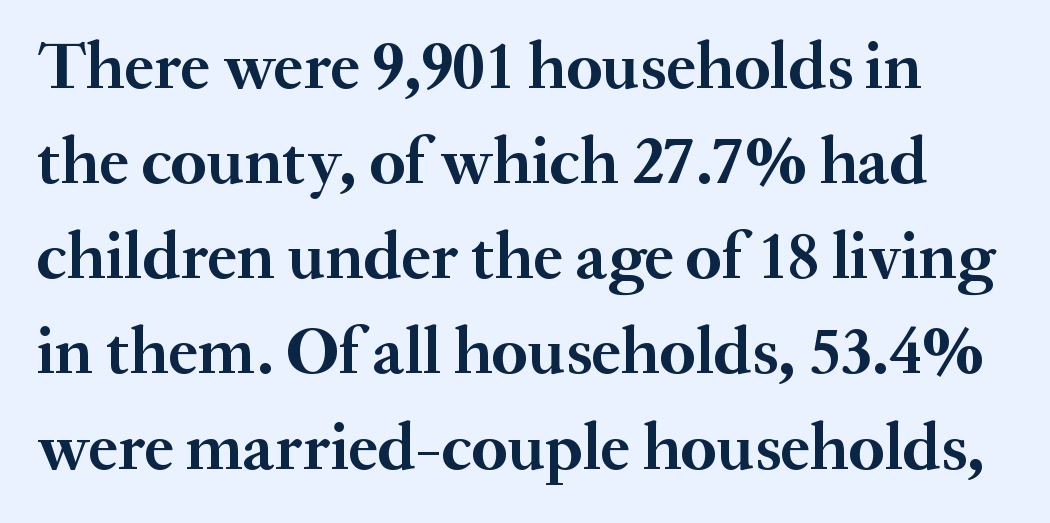
Q: Is the text bold? A: Yes.
Q: Is the text italic (slanted)? A: No, it is upright.
Q: Is the typeface a serif or a sans-serif typeface? A: Serif.
Q: Is the text underlined? A: No.
Q: Is the spacing between letters normal or unusually wide? A: Normal.
Q: Is the spacing between lines tight, normal or loose? A: Normal.
Q: Width (condensed, normal, or wide)? A: Normal.
Q: Stroke contrast? A: Medium.
Q: x-height? A: Small.
Q: Monospaced? A: No.
